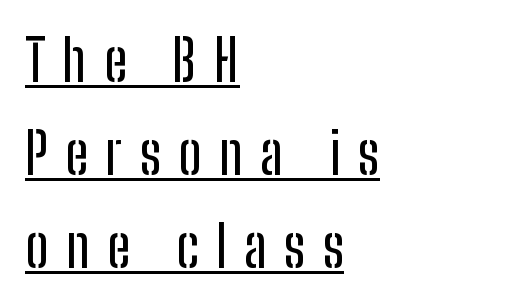
The image shows 57 px condensed sans-serif type, upright; set left-aligned, normal line spacing (1.63x), unusually wide letter spacing (+0.3 em), underlined; low stroke contrast and a medium x-height.
